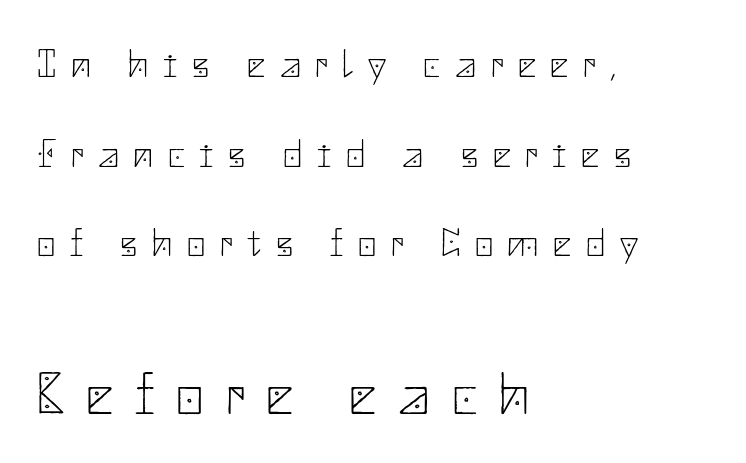
Compared with a centered layout, this one pins lines to the left instead. You could fit nearly another row in the gap between these rows. The font's upright variant was chosen for this text. The designer gave the closing block more size than the opening block.
